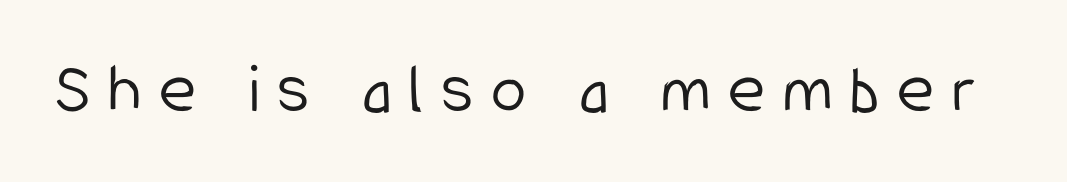
Nobody drew a line under any word here. Characters follow at a spacing far wider than the type designer built in. The weight would be labelled regular, book, light, or lighter still. These lines are composed in type without serifs.
